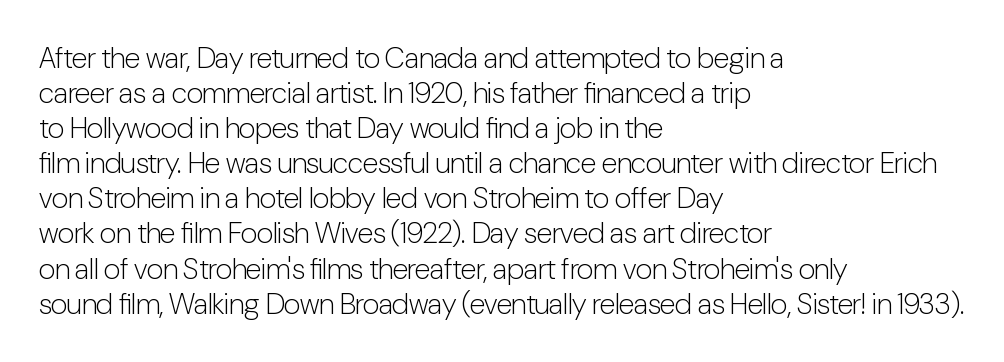
Q: Is the text bold? A: No.
Q: Is the text italic (slanted)? A: No, it is upright.
Q: Is the typeface a serif or a sans-serif typeface? A: Sans-serif.
Q: Is the text underlined? A: No.
Q: How is the paragraph aligned? A: Left-aligned.
Q: Is the spacing between letters normal or unusually wide? A: Normal.
Q: Width (condensed, normal, or wide)? A: Condensed.
Q: Stroke contrast? A: Low.
Q: x-height? A: Medium.
Q: Monospaced? A: No.
